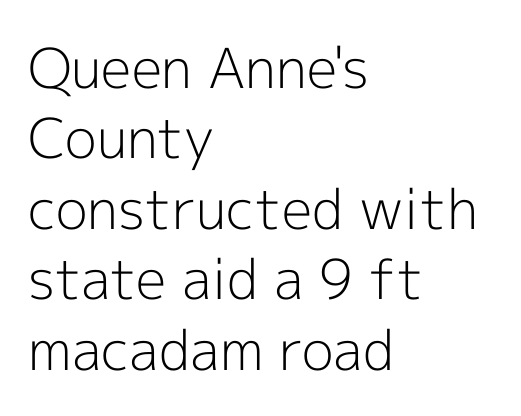
The baseline area is clear. Character widths vary here, with narrow letters taking less room than wide ones. Is there any slant? The stems are plumb. Whoever set this chose a conventional vertical rhythm.
